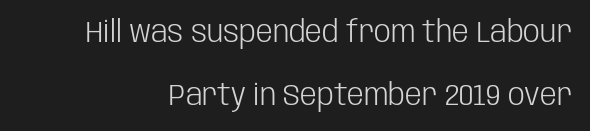
The image shows 30 px light, condensed sans-serif type, upright; set loose line spacing (2.09x), normal letter spacing, not underlined; low stroke contrast and a large x-height.
